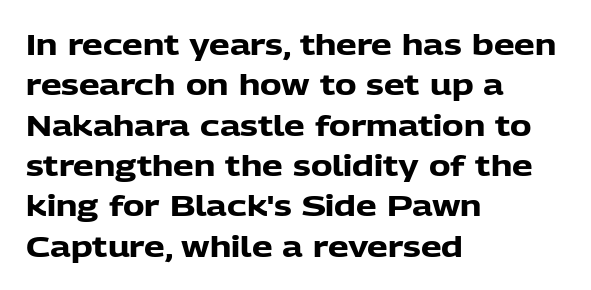
Tall strokes in this sample are plumb rather than angled. Do the characters align in a grid? No, the font is proportional. In terms of leading, this rendering sits right in the middle. Check under the words: just untouched page.
